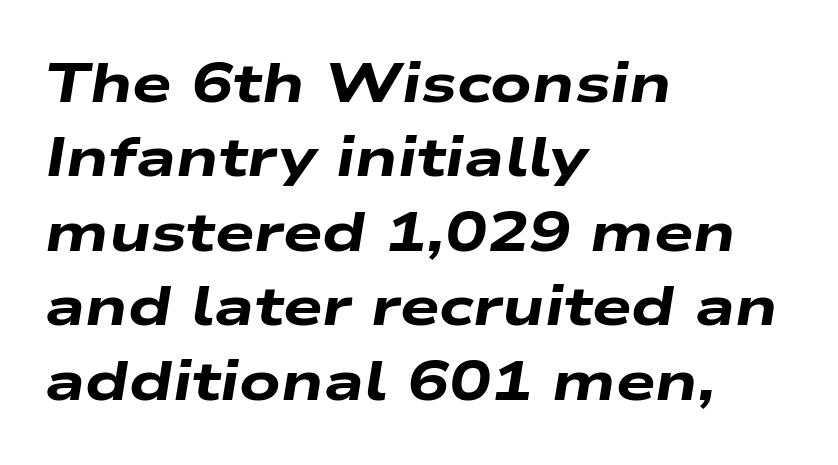
The image shows 56 px heavy, wide type, italic (leaning right); set left-aligned, normal line spacing (1.33x), normal letter spacing, not underlined; low stroke contrast and a medium x-height.
